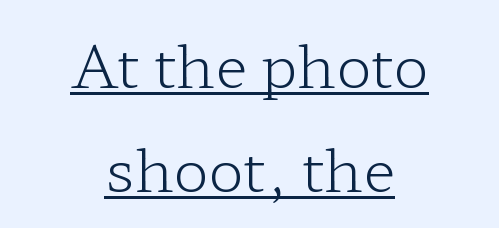
Has an underline been added? It has. Default kerning and tracking; the words read as compact shapes. A typesetter would mark this as roman, not italic. Nothing heavy about these letters — not bold at all.
